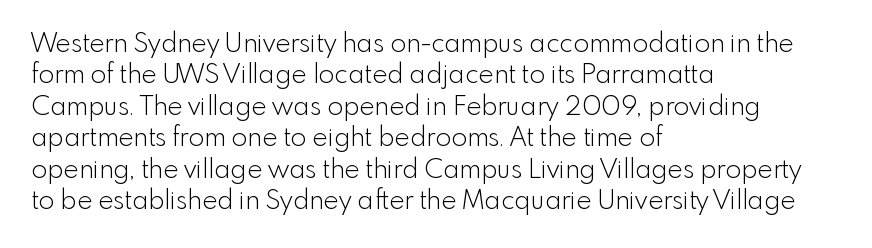
The image shows 26 px text type, upright; set left-aligned, line spacing 1.21x, normal letter spacing, not underlined.
